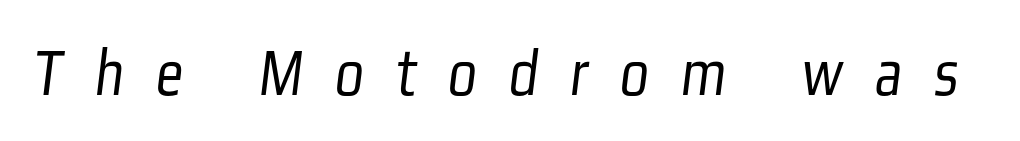
The image shows 68 px light, condensed sans-serif type; set unusually wide letter spacing (+0.47 em), not underlined; low stroke contrast and a medium x-height.
